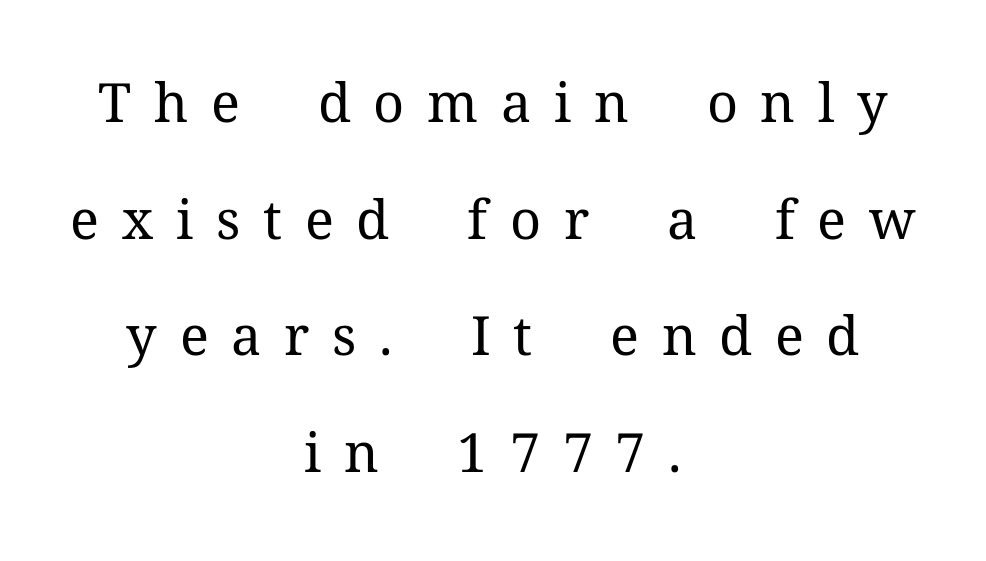
Weight: regular or lighter. The passage shown is typed in a proportional face where columns would drift. A student would call this center alignment; a typographer would say set centered. The tracking reads as deliberately expanded to a designer's eye.
